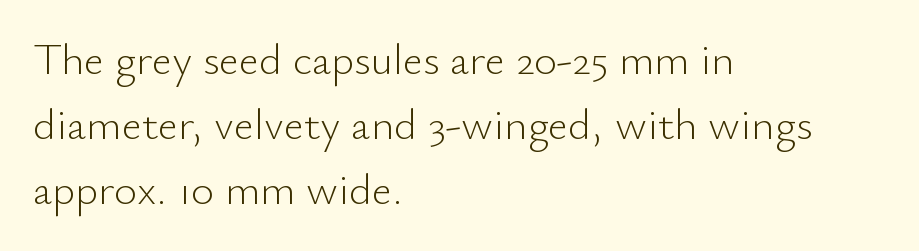
The image shows 44 px light sans-serif type, upright; set left-aligned, normal line spacing (1.48x), normal letter spacing, not underlined; low stroke contrast and a small x-height.
